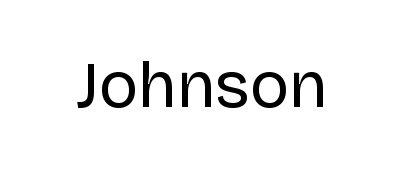
The image shows 65 px regular-weight sans-serif type, upright; set normal letter spacing, not underlined; low stroke contrast and a large x-height.
